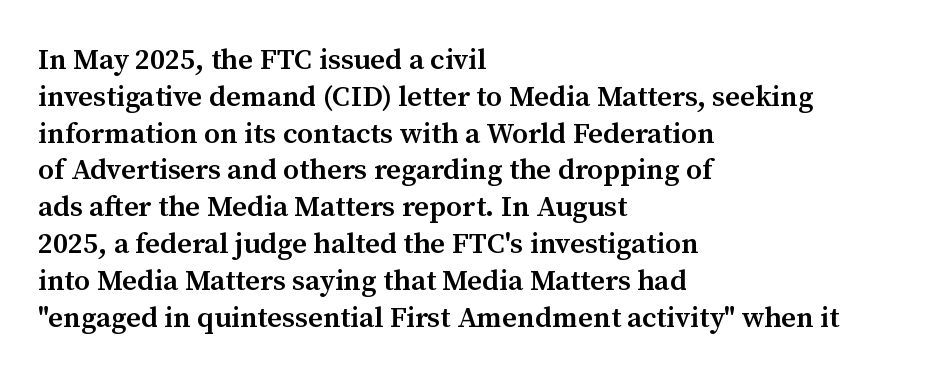
The image shows 29 px semibold serif type, upright; set left-aligned, normal line spacing (1.27x), normal letter spacing, not underlined; medium stroke contrast and a medium x-height.
